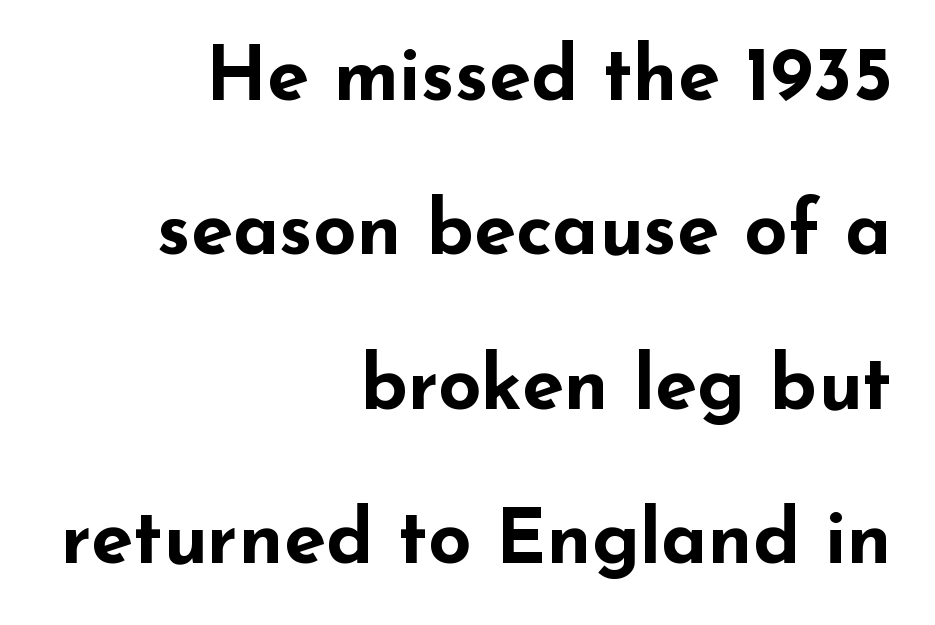
Nobody touched the tracking dial on this one. Quick note: underline off. The type family on display is of the sans-serif kind. The font is running at its bold setting. Character widths vary here, with narrow letters taking less room than wide ones. You could fit nearly another row in the gap between these rows.
